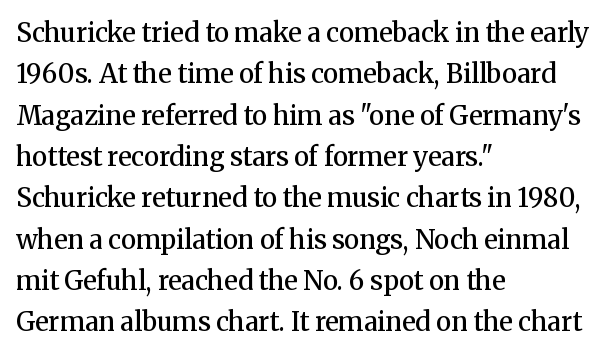
Q: Is the text bold? A: Semi-bold.
Q: Is the text italic (slanted)? A: No, it is upright.
Q: Is the text underlined? A: No.
Q: How is the paragraph aligned? A: Left-aligned.
Q: Is the spacing between letters normal or unusually wide? A: Normal.
Q: Is the spacing between lines tight, normal or loose? A: Normal.
